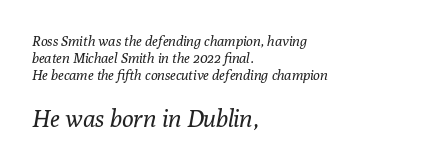
Think standard paragraph weight, or any step lighter than that. The letters sit at their default tracking, neither squeezed nor spread. A typesetter would mark this as italic. A classic flush-left, rag-right setting is used for this passage.
